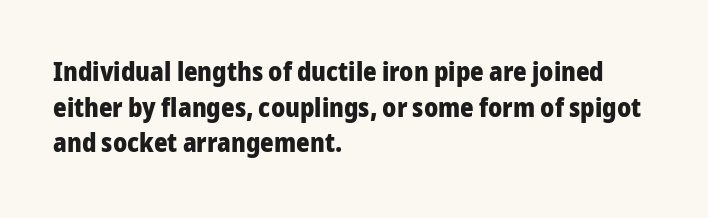
Q: Is the text bold? A: Yes.
Q: Is the text italic (slanted)? A: No, it is upright.
Q: Is the text underlined? A: No.
Q: How is the paragraph aligned? A: Left-aligned.
Q: Is the spacing between letters normal or unusually wide? A: Normal.
Q: Is the spacing between lines tight, normal or loose? A: Normal.
